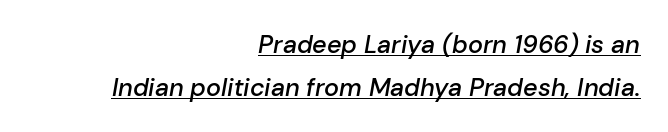
Q: Is the text bold? A: Semi-bold.
Q: Is the text italic (slanted)? A: Yes, it leans right by about 10 degrees.
Q: Is the text underlined? A: Yes.
Q: How is the paragraph aligned? A: Right-aligned.
Q: Is the spacing between letters normal or unusually wide? A: Normal.
